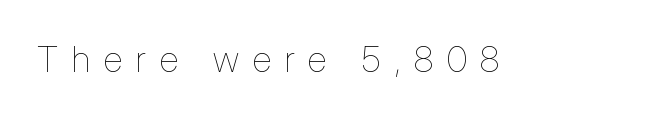
{"italic": "no", "bold": "no", "weight": "thin", "width": "condensed", "stroke_contrast": "low", "x_height": "medium", "monospaced": "no", "underline": "no", "letter_spacing": "wide", "letter_spacing_em": 0.38, "glyph_px": 36}
